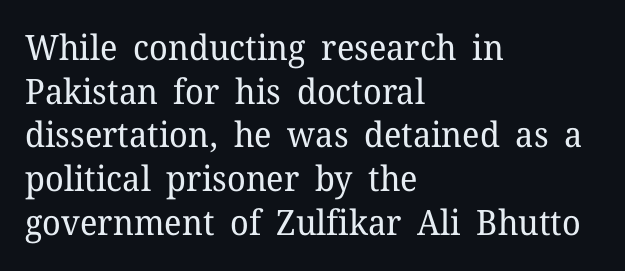
{"serif": "yes", "italic": "no", "bold": "no", "weight": "regular", "width": "normal", "stroke_contrast": "low", "x_height": "medium", "monospaced": "no", "underline": "no", "align": "left", "line_spacing": "normal", "line_spacing_ratio": 1.25, "letter_spacing": "normal", "letter_spacing_em": 0.0, "glyph_px": 35}
